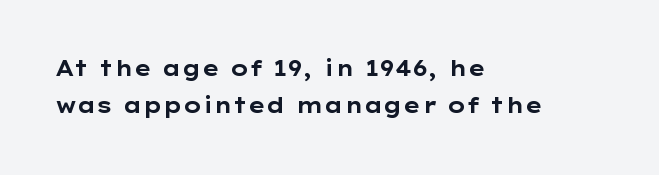
{"italic": "no", "bold": "yes", "underline": "no", "align": "left", "line_spacing_ratio": 1.78, "letter_spacing": "normal", "letter_spacing_em": 0.0, "glyph_px": 21}
